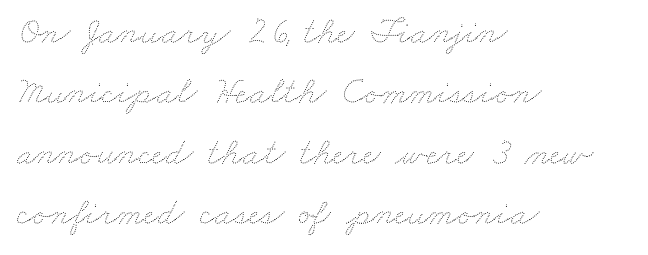
The image shows 38 px thin, wide type; set left-aligned, normal line spacing (1.59x), normal letter spacing, not underlined; medium stroke contrast and a small x-height.
